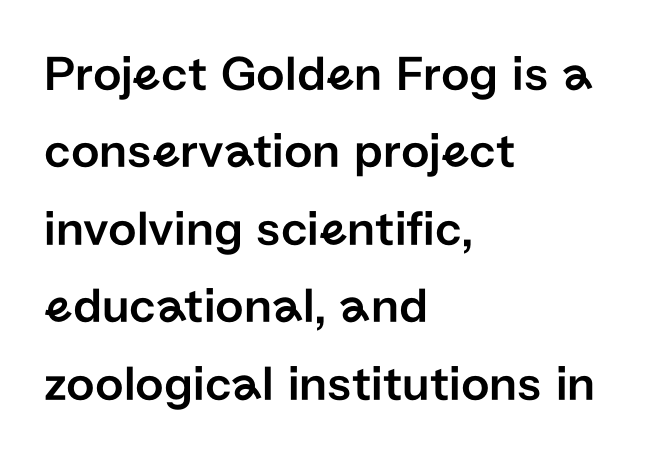
Do the characters align in a grid? No, the font is proportional. Is there any slant? The stems are plumb. No extra tracking has been applied to these lines. The rendering anchors every line to the left-hand side. The designer went with a sans here, leaving each stem footless. The rendering uses a moderate line-height, typical for paragraphs.
